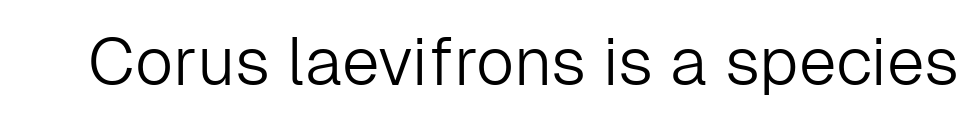
{"serif": "no", "italic": "no", "bold": "no", "weight": "light", "width": "normal", "stroke_contrast": "low", "x_height": "medium", "monospaced": "no", "underline": "no", "letter_spacing": "normal", "letter_spacing_em": 0.0, "glyph_px": 67}
